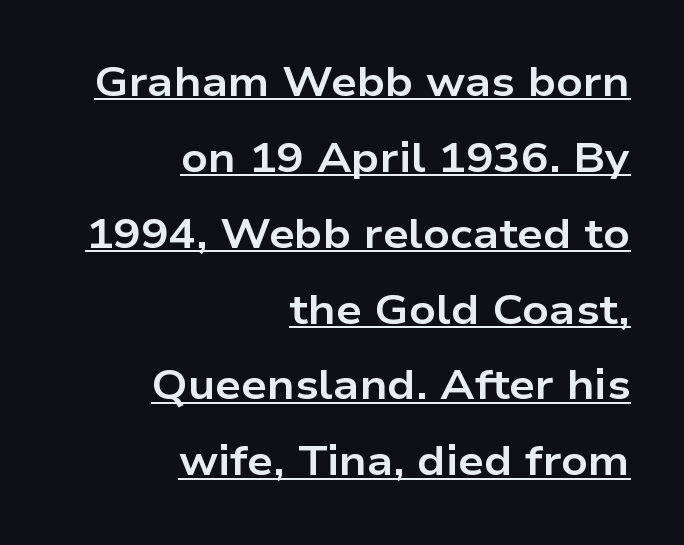
The image shows 41 px bold, wide sans-serif type, upright; set right-aligned, line spacing 1.85x, normal letter spacing, underlined; low stroke contrast and a medium x-height.
